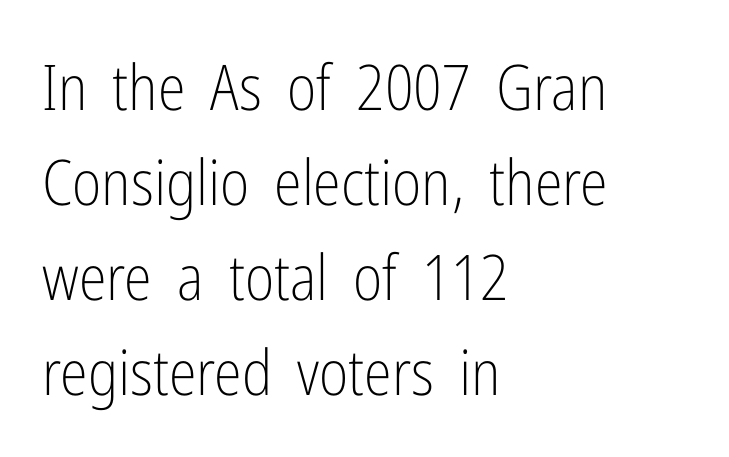
Q: Is the text bold? A: No.
Q: Is the text italic (slanted)? A: No, it is upright.
Q: Is the typeface a serif or a sans-serif typeface? A: Sans-serif.
Q: Is the text underlined? A: No.
Q: How is the paragraph aligned? A: Left-aligned.
Q: Is the spacing between letters normal or unusually wide? A: Normal.
Q: Is the spacing between lines tight, normal or loose? A: Normal.
Q: Width (condensed, normal, or wide)? A: Condensed.
Q: Stroke contrast? A: Low.
Q: x-height? A: Medium.
Q: Monospaced? A: No.
